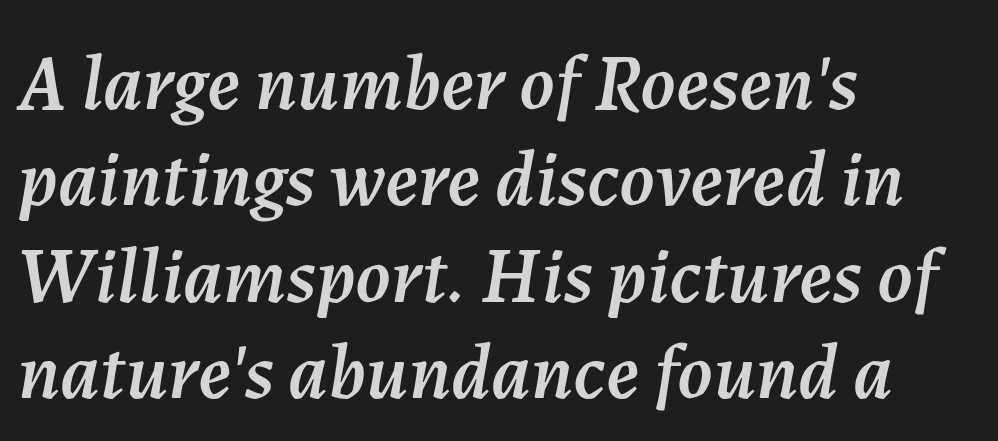
The image shows 79 px text type, italic (leaning right); set left-aligned, line spacing 1.22x, normal letter spacing, not underlined; medium stroke contrast and a medium x-height.
